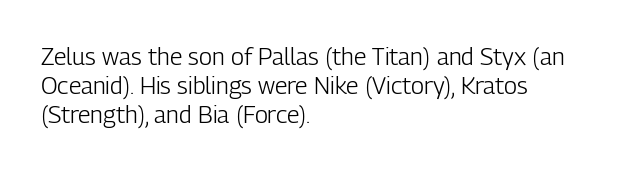
{"italic": "no", "bold": "no", "underline": "no", "align": "left", "line_spacing_ratio": 1.21, "letter_spacing": "normal", "letter_spacing_em": 0.0, "glyph_px": 24}
